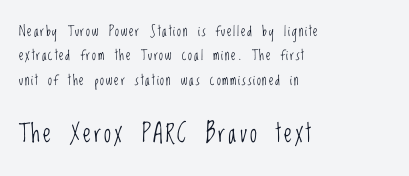
Q: Is the text bold? A: No.
Q: Is the text italic (slanted)? A: No, it is upright.
Q: Is the text underlined? A: No.
Q: How is the paragraph aligned? A: Left-aligned.
Q: Which block of text is set in a larger size, the first (top) or the second (bottom)? A: The second (bottom) one.
